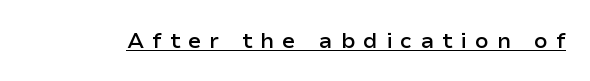
{"italic": "no", "bold": "semi", "underline": "yes", "letter_spacing": "wide", "letter_spacing_em": 0.36, "glyph_px": 22}
